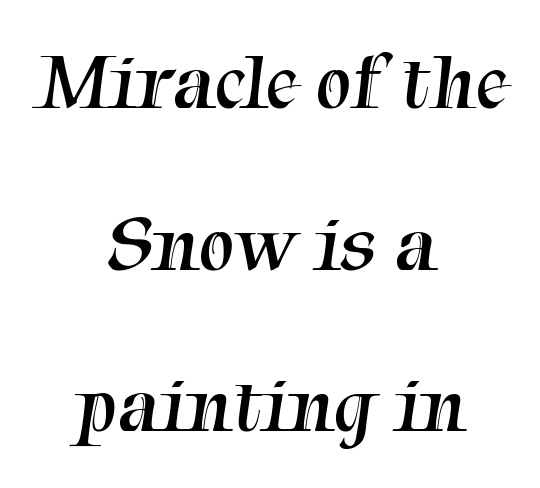
The image shows 80 px regular-weight serif type; set centered, loose line spacing (2.02x), normal letter spacing, not underlined; medium stroke contrast and a medium x-height.
